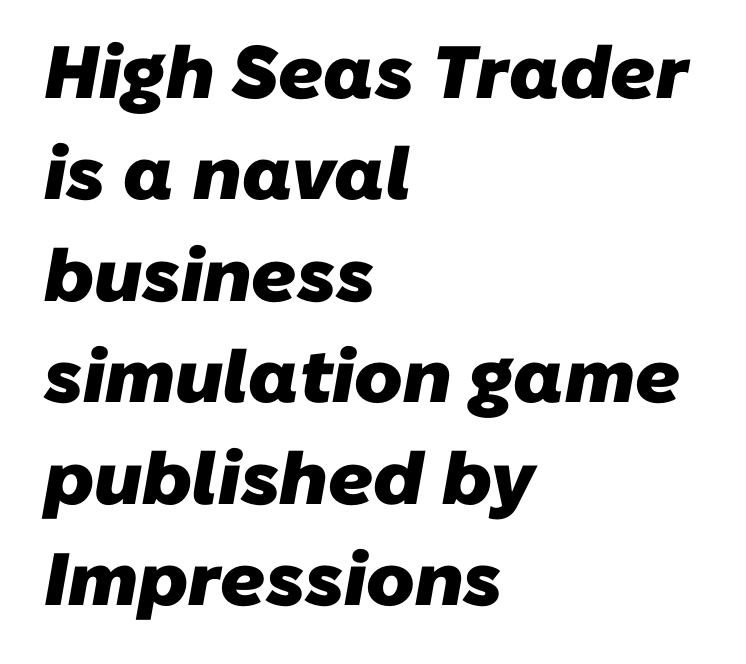
Q: Is the text bold? A: Yes.
Q: Is the typeface a serif or a sans-serif typeface? A: Sans-serif.
Q: Is the text underlined? A: No.
Q: How is the paragraph aligned? A: Left-aligned.
Q: Is the spacing between letters normal or unusually wide? A: Normal.
Q: Is the spacing between lines tight, normal or loose? A: Normal.
Q: Width (condensed, normal, or wide)? A: Normal.
Q: Stroke contrast? A: Low.
Q: x-height? A: Medium.
Q: Monospaced? A: No.
